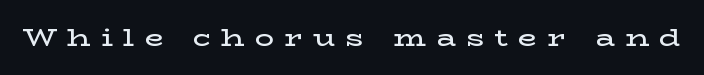
The image shows 24 px text type, upright; set unusually wide letter spacing (+0.43 em), not underlined.
